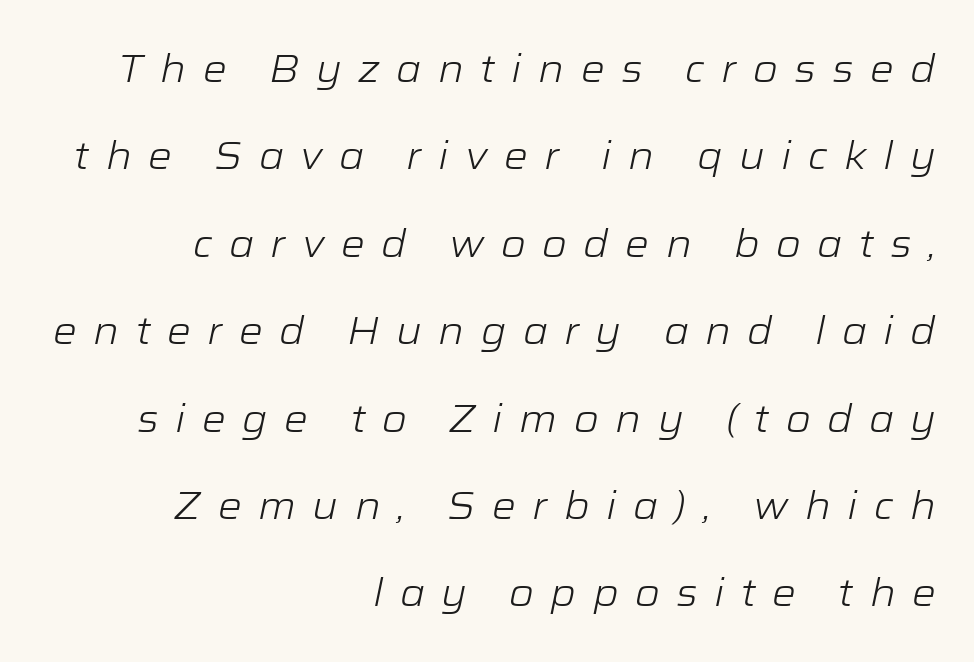
The image shows 38 px light, wide type, italic (leaning right); set right-aligned, loose line spacing (2.3x), unusually wide letter spacing (+0.43 em), not underlined; low stroke contrast and a medium x-height.
